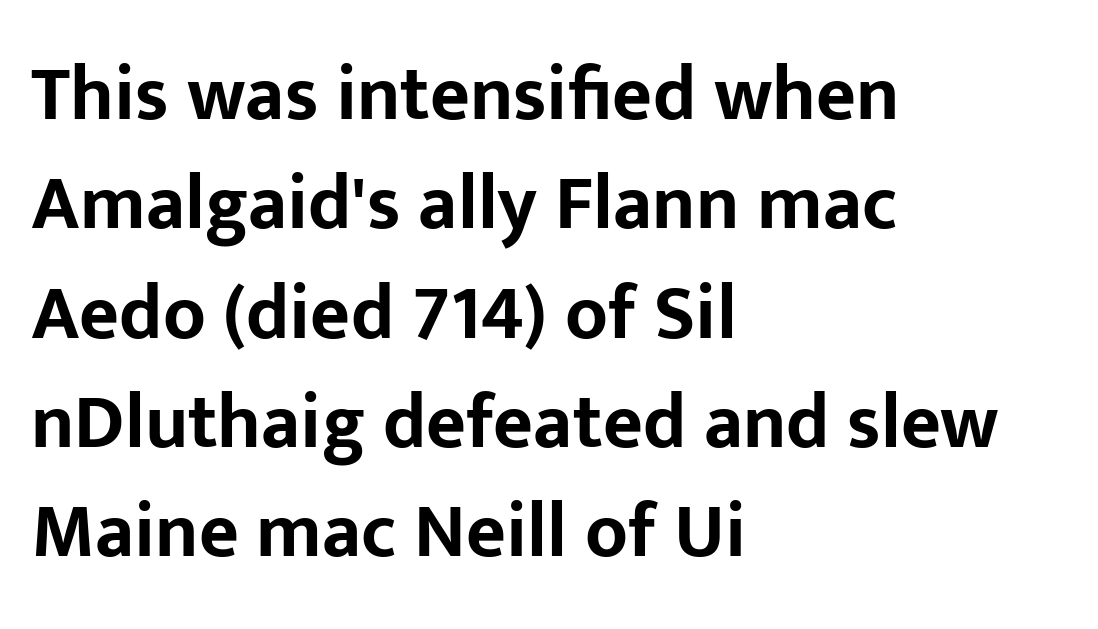
The image shows 77 px bold sans-serif type, upright; set left-aligned, normal line spacing (1.42x), normal letter spacing, not underlined; low stroke contrast and a medium x-height.
